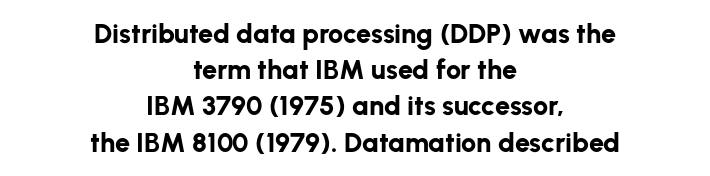
Vertical strokes here are truly vertical. Between one letter and the next there's only the usual sliver of space. As a designer I'd log this as weight 700, bold. The words here are not underlined. Compared with a flush-left layout, this one balances lines on the center instead. In terms of leading, this rendering sits right in the middle.
